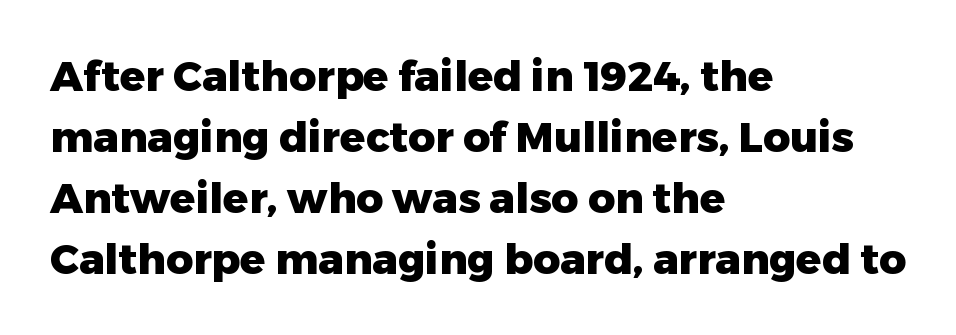
The image shows 42 px heavy sans-serif type, upright; set left-aligned, normal line spacing (1.45x), normal letter spacing, not underlined; low stroke contrast and a medium x-height.
